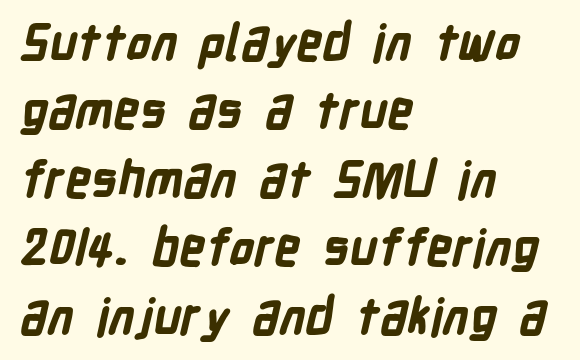
The image shows 50 px bold, condensed sans-serif type; set left-aligned, normal line spacing (1.37x), normal letter spacing, not underlined; low stroke contrast and a medium x-height.
